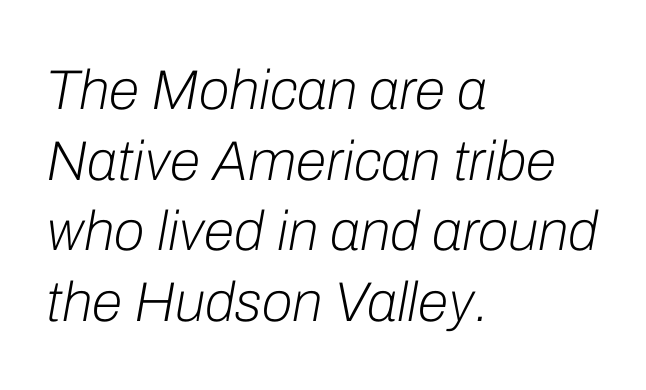
The passage shown leans; its letterforms are oblique. Caption: standard tracking, unaltered. Short and long lines alike share a common starting point at left. Proportional: the letters do not fall into vertical columns. Leading: standard.
